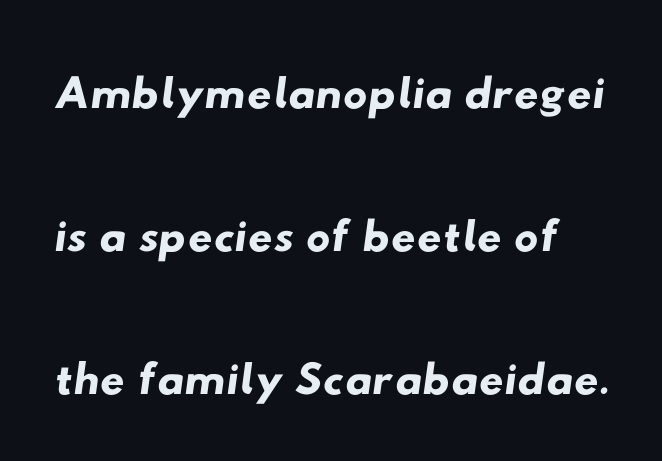
{"serif": "no", "width": "wide", "stroke_contrast": "low", "x_height": "small", "monospaced": "no", "underline": "no", "line_spacing": "loose", "line_spacing_ratio": 2.1, "letter_spacing": "normal", "letter_spacing_em": 0.0, "glyph_px": 68}
